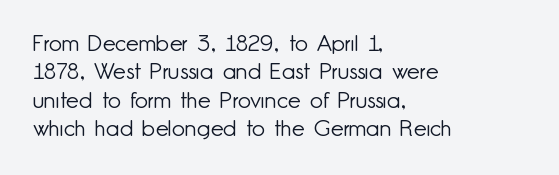
Q: Is the text bold? A: No.
Q: Is the text italic (slanted)? A: No, it is upright.
Q: Is the text underlined? A: No.
Q: How is the paragraph aligned? A: Left-aligned.
Q: Is the spacing between letters normal or unusually wide? A: Normal.
